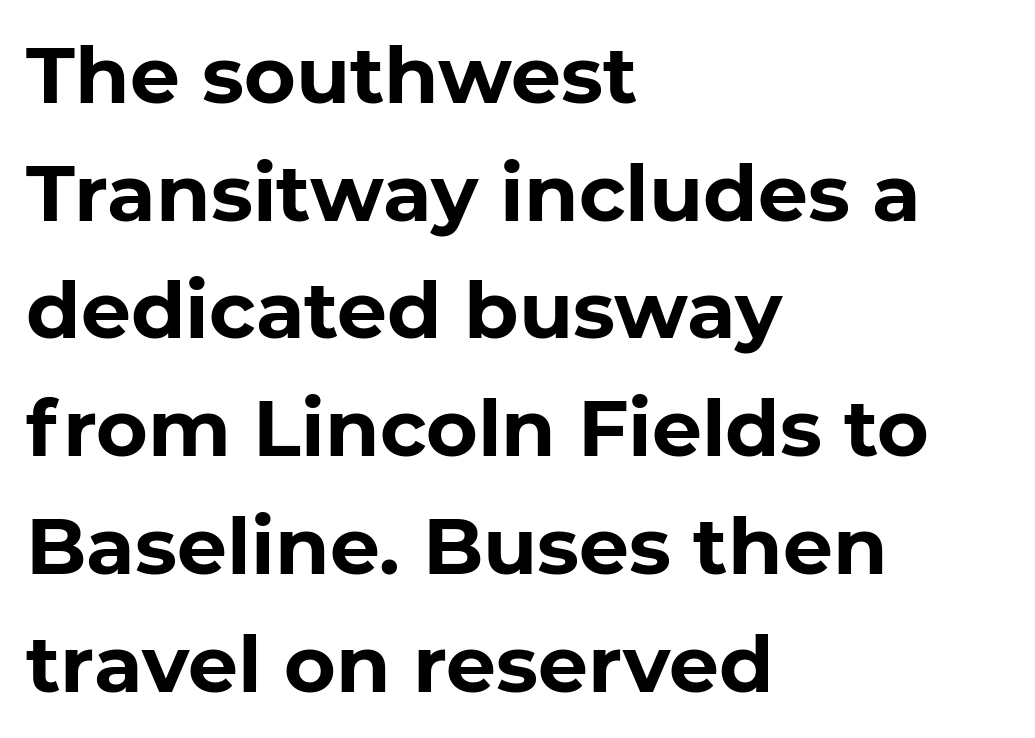
The image shows 79 px bold sans-serif type; set left-aligned, normal line spacing (1.49x), normal letter spacing, not underlined; low stroke contrast and a medium x-height.
